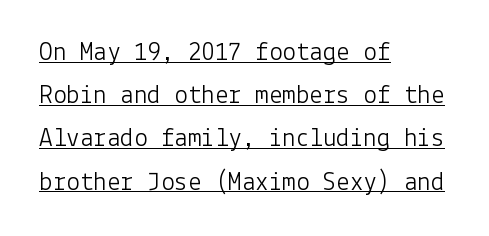
{"italic": "no", "bold": "no", "underline": "yes", "align": "left", "line_spacing": "normal", "line_spacing_ratio": 1.6, "letter_spacing": "normal", "letter_spacing_em": 0.0, "glyph_px": 27}
